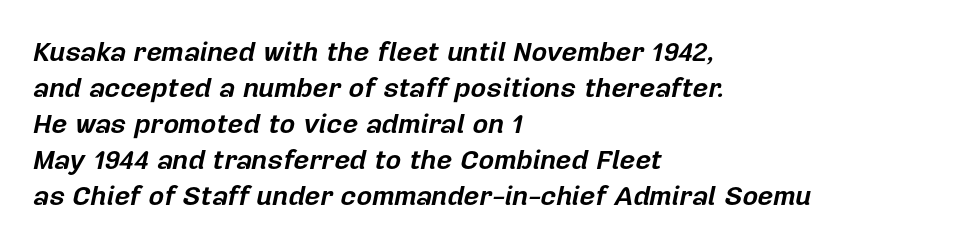
Q: Is the text bold? A: Yes.
Q: Is the text italic (slanted)? A: Yes, it leans right by about 12 degrees.
Q: Is the text underlined? A: No.
Q: How is the paragraph aligned? A: Left-aligned.
Q: Is the spacing between letters normal or unusually wide? A: Normal.
Q: Is the spacing between lines tight, normal or loose? A: Normal.
